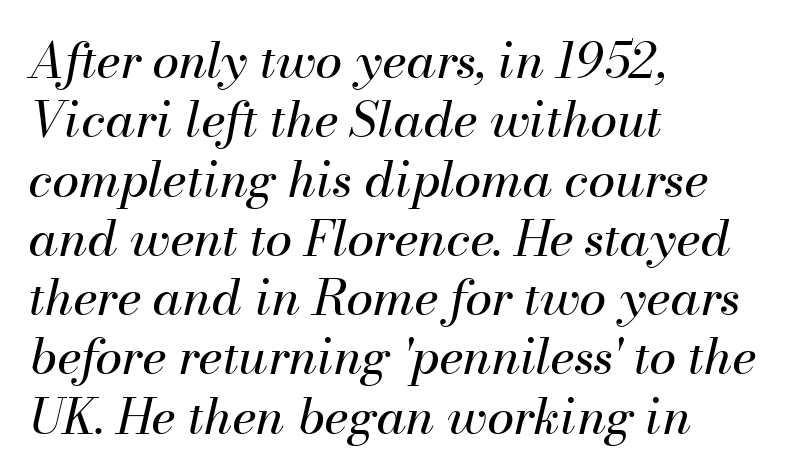
{"italic": "yes", "lean": "right", "slant_degrees": 13, "bold": "no", "weight": "regular", "width": "normal", "stroke_contrast": "medium", "x_height": "small", "monospaced": "no", "underline": "no", "align": "left", "line_spacing_ratio": 1.21, "letter_spacing": "normal", "letter_spacing_em": 0.0, "glyph_px": 49}
